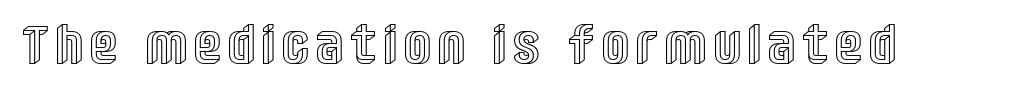
Q: Is the text italic (slanted)? A: No, it is upright.
Q: Is the text underlined? A: No.
Q: Width (condensed, normal, or wide)? A: Condensed.
Q: x-height? A: Large.
Q: Monospaced? A: No.
